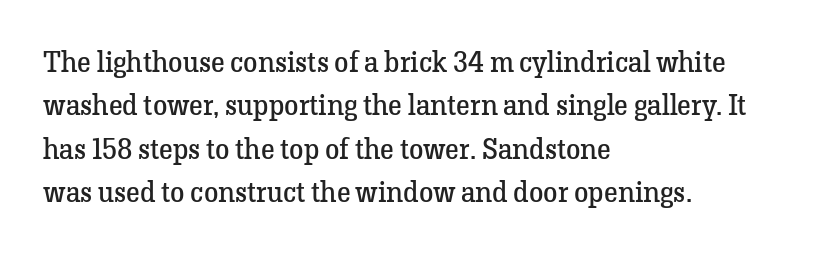
Q: Is the text bold? A: No.
Q: Is the text italic (slanted)? A: No, it is upright.
Q: Is the typeface a serif or a sans-serif typeface? A: Serif.
Q: Is the text underlined? A: No.
Q: How is the paragraph aligned? A: Left-aligned.
Q: Is the spacing between letters normal or unusually wide? A: Normal.
Q: Is the spacing between lines tight, normal or loose? A: Normal.
Q: Width (condensed, normal, or wide)? A: Normal.
Q: Stroke contrast? A: Low.
Q: x-height? A: Medium.
Q: Monospaced? A: No.
